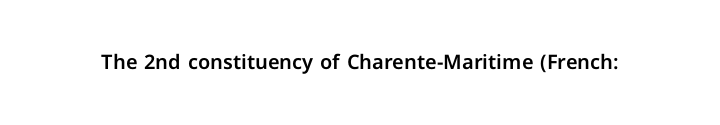
The image shows 20 px text type, upright; set normal letter spacing, not underlined.
